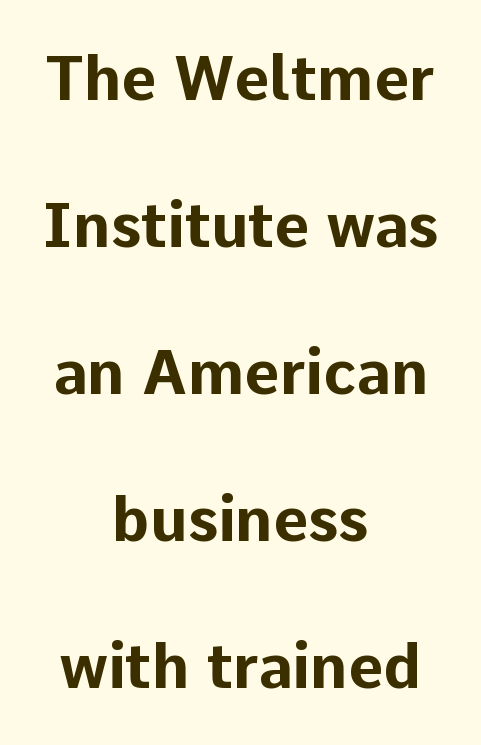
{"serif": "no", "italic": "no", "bold": "yes", "weight": "bold", "width": "normal", "stroke_contrast": "low", "x_height": "medium", "monospaced": "no", "underline": "no", "align": "center", "line_spacing": "loose", "line_spacing_ratio": 2.41, "letter_spacing": "normal", "letter_spacing_em": 0.0, "glyph_px": 61}
